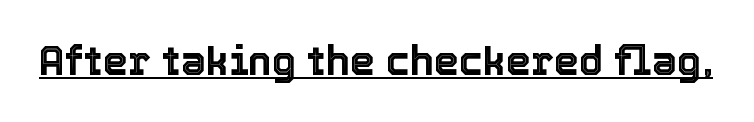
Q: Is the text italic (slanted)? A: No, it is upright.
Q: Is the text underlined? A: Yes.
Q: Is the spacing between letters normal or unusually wide? A: Normal.
Q: Width (condensed, normal, or wide)? A: Normal.
Q: x-height? A: Medium.
Q: Monospaced? A: No.
